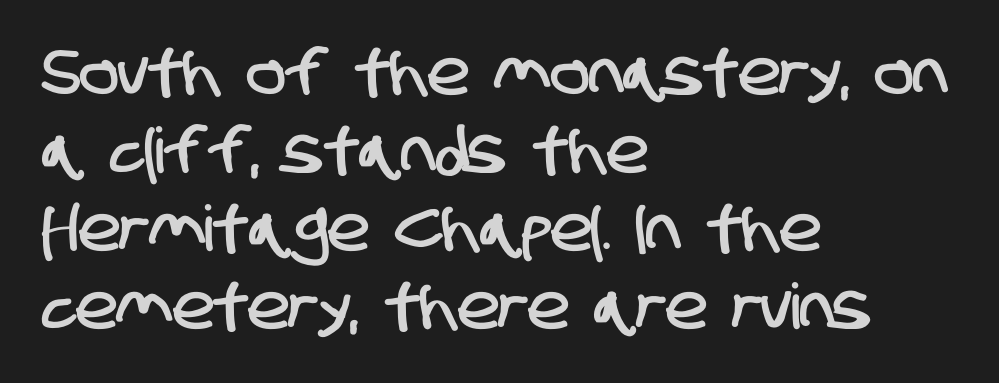
Q: Is the typeface a serif or a sans-serif typeface? A: Sans-serif.
Q: Is the text underlined? A: No.
Q: How is the paragraph aligned? A: Left-aligned.
Q: Is the spacing between letters normal or unusually wide? A: Normal.
Q: Width (condensed, normal, or wide)? A: Condensed.
Q: Stroke contrast? A: Low.
Q: x-height? A: Large.
Q: Monospaced? A: No.
